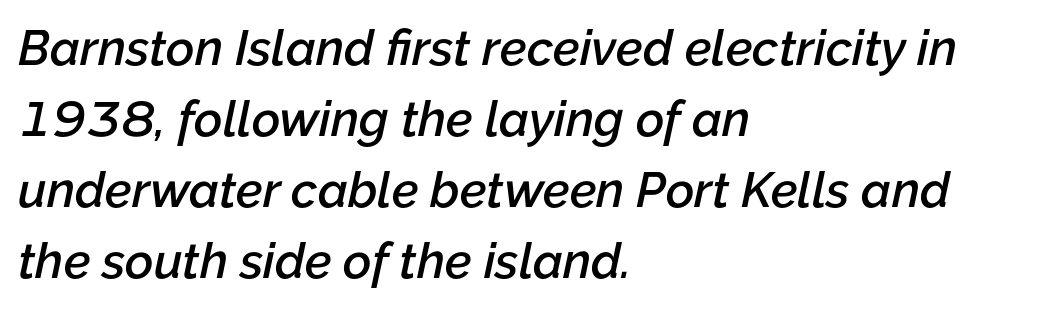
Q: Is the text bold? A: Semi-bold.
Q: Is the text italic (slanted)? A: Yes, it leans right by about 12 degrees.
Q: Is the text underlined? A: No.
Q: How is the paragraph aligned? A: Left-aligned.
Q: Is the spacing between letters normal or unusually wide? A: Normal.
Q: Is the spacing between lines tight, normal or loose? A: Normal.
Q: Width (condensed, normal, or wide)? A: Normal.
Q: Stroke contrast? A: Low.
Q: x-height? A: Medium.
Q: Monospaced? A: No.
